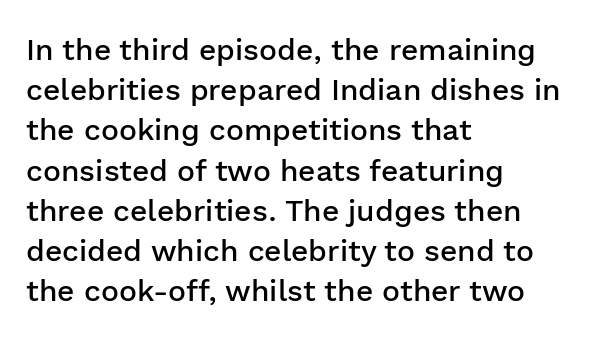
The image shows 30 px semibold sans-serif type, upright; set left-aligned, normal line spacing (1.34x), normal letter spacing, not underlined; low stroke contrast and a medium x-height.
